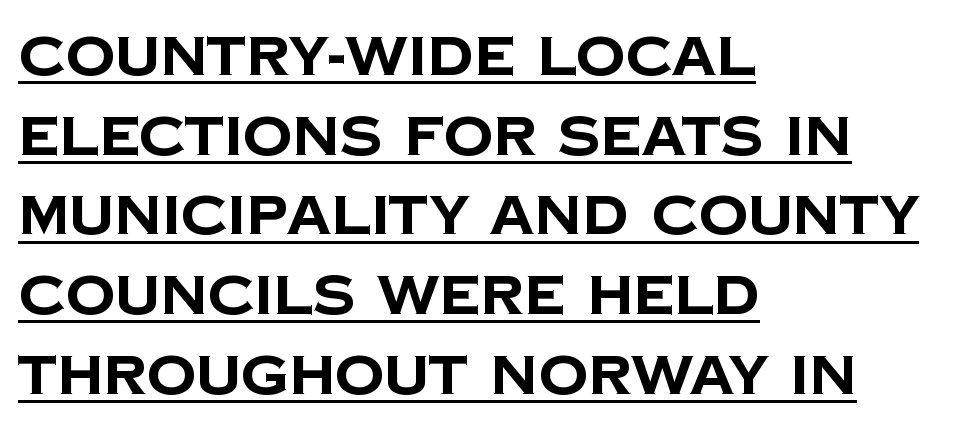
The image shows 55 px bold sans-serif type; set left-aligned, normal line spacing (1.45x), normal letter spacing, underlined; low stroke contrast and a large x-height.
